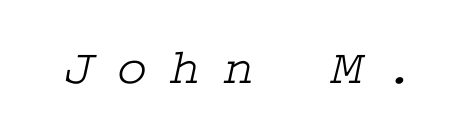
The image shows 51 px wide serif type; set unusually wide letter spacing (+0.46 em), not underlined; low stroke contrast and a medium x-height.
